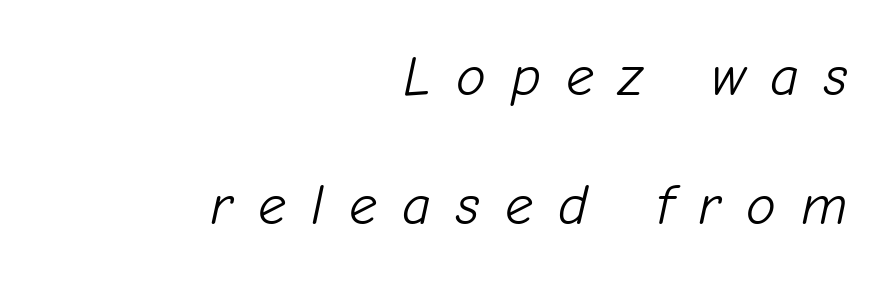
The image shows 56 px light type, italic (leaning right); set right-aligned, loose line spacing (2.3x), unusually wide letter spacing (+0.45 em), not underlined; low stroke contrast and a medium x-height.
